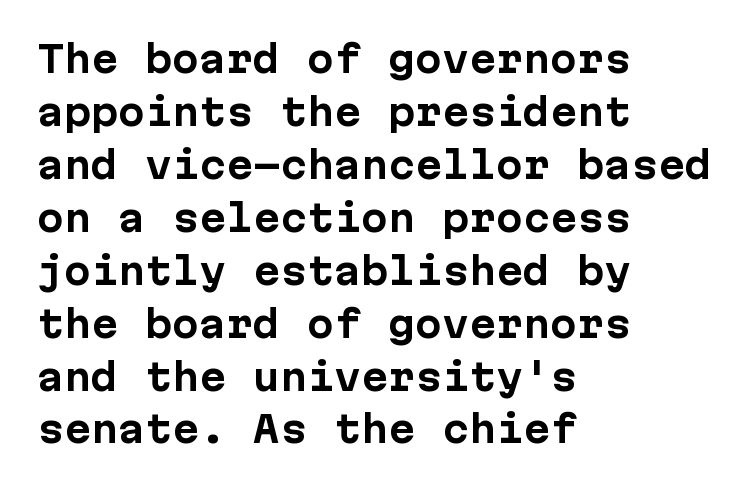
Examine the stroke ends and you'll find no serifs. Layout note: lines flush left. Students, observe: this is what conventionally led text looks like. The horizontal fit of the characters is conventional and even. The glyphs are unaccompanied by any horizontal stroke below them. Typographic density is high because the face is bold.
